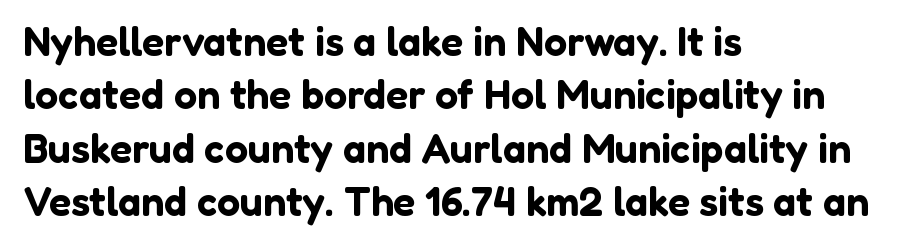
Q: Is the text italic (slanted)? A: No, it is upright.
Q: Is the typeface a serif or a sans-serif typeface? A: Sans-serif.
Q: Is the text underlined? A: No.
Q: How is the paragraph aligned? A: Left-aligned.
Q: Is the spacing between letters normal or unusually wide? A: Normal.
Q: Is the spacing between lines tight, normal or loose? A: Normal.
Q: Width (condensed, normal, or wide)? A: Normal.
Q: Stroke contrast? A: Low.
Q: x-height? A: Medium.
Q: Monospaced? A: No.
